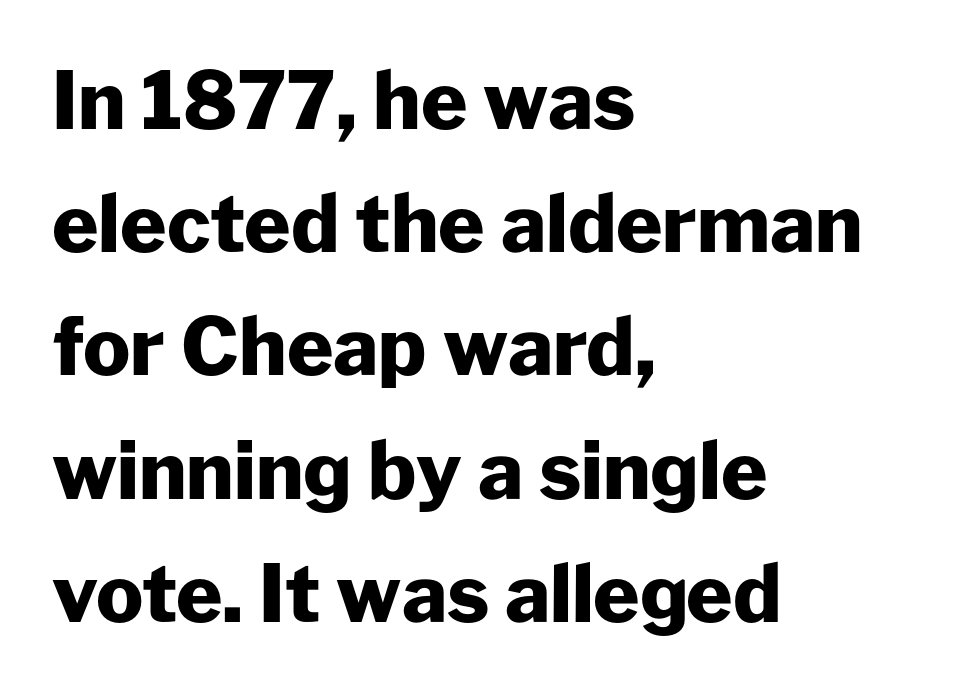
The image shows 79 px heavy sans-serif type, upright; set left-aligned, normal line spacing (1.56x), normal letter spacing, not underlined; low stroke contrast and a medium x-height.
